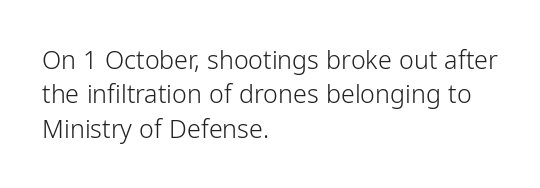
The image shows 25 px text type, upright; set left-aligned, normal line spacing (1.38x), normal letter spacing, not underlined.
